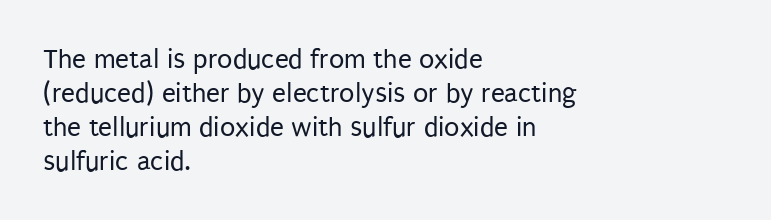
{"serif": "no", "italic": "no", "bold": "no", "weight": "regular", "width": "condensed", "stroke_contrast": "low", "x_height": "large", "monospaced": "no", "underline": "no", "align": "left", "line_spacing_ratio": 1.21, "letter_spacing": "normal", "letter_spacing_em": 0.0, "glyph_px": 28}
